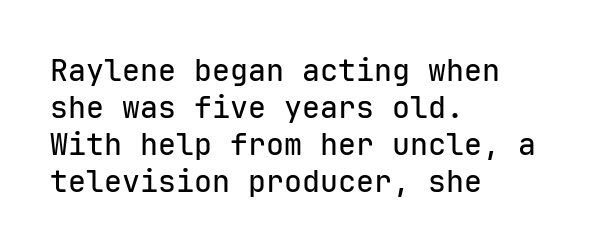
The image shows 30 px sans-serif type, upright, monospaced; set left-aligned, line spacing 1.23x, normal letter spacing, not underlined; low stroke contrast and a medium x-height.
